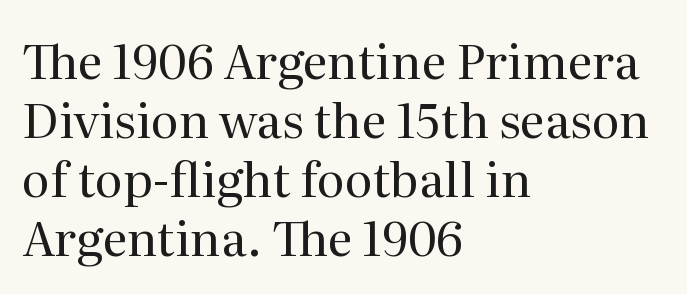
You can tell from the footed stems that serif type was used. The letters advance in unequal steps, a hallmark of proportional type. Stroke thickness stays within the range of a standard reading face or lighter. The letterforms sit shoulder to shoulder at normal distance. Just letters on the line, the space beneath them empty. Vertical strokes here are truly vertical.
